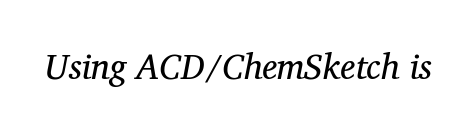
The image shows 35 px regular-weight serif type, italic (leaning right); set normal letter spacing, not underlined; medium stroke contrast and a medium x-height.
